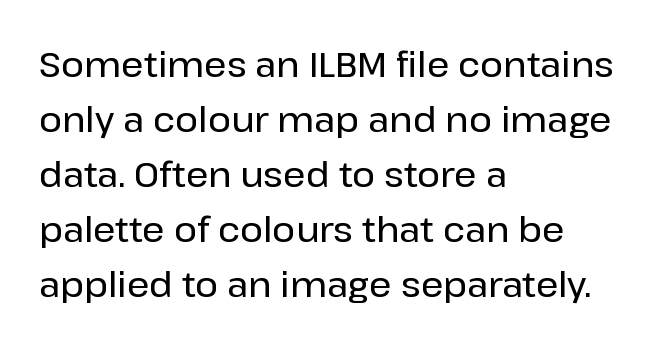
Q: Is the text italic (slanted)? A: No, it is upright.
Q: Is the typeface a serif or a sans-serif typeface? A: Sans-serif.
Q: Is the text underlined? A: No.
Q: How is the paragraph aligned? A: Left-aligned.
Q: Is the spacing between letters normal or unusually wide? A: Normal.
Q: Is the spacing between lines tight, normal or loose? A: Normal.
Q: Width (condensed, normal, or wide)? A: Normal.
Q: Stroke contrast? A: Low.
Q: x-height? A: Medium.
Q: Monospaced? A: No.
